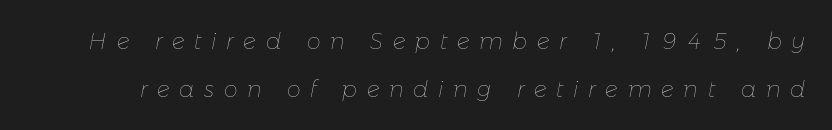
Q: Is the text bold? A: No.
Q: Is the text italic (slanted)? A: Yes, it leans right by about 11 degrees.
Q: Is the text underlined? A: No.
Q: Is the spacing between letters normal or unusually wide? A: Unusually wide.
Q: Is the spacing between lines tight, normal or loose? A: Loose.
